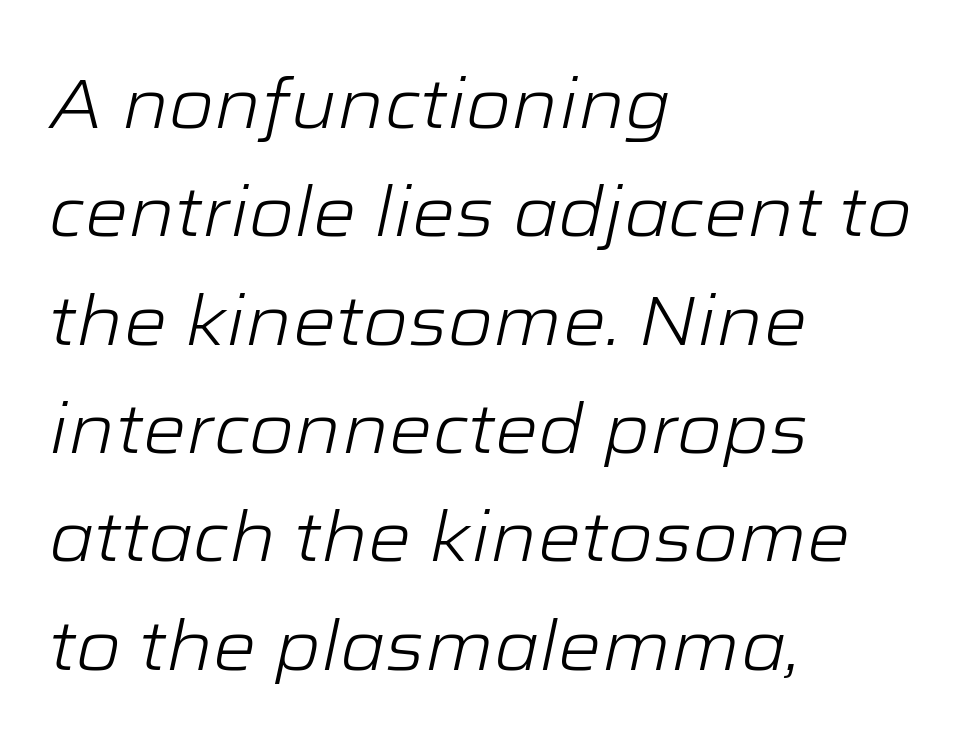
{"italic": "yes", "lean": "right", "slant_degrees": 12, "bold": "no", "weight": "light", "width": "wide", "stroke_contrast": "low", "x_height": "medium", "monospaced": "no", "underline": "no", "align": "left", "line_spacing": "normal", "line_spacing_ratio": 1.57, "letter_spacing": "normal", "letter_spacing_em": 0.0, "glyph_px": 69}
